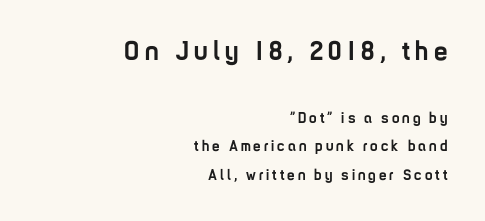
{"italic": "no", "bold": "yes", "underline": "no", "align": "right", "line_spacing": "loose", "line_spacing_ratio": 1.9, "letter_spacing": "wide", "letter_spacing_em": 0.2, "larger_block": "first", "size_ratio": 1.8, "glyph_px": 27}
